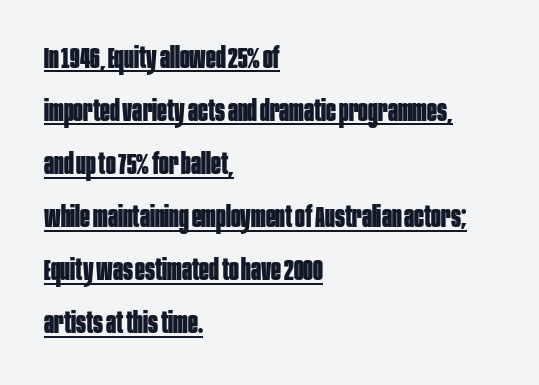
Examine the stroke ends and you'll find no serifs. The strokes are fattened all the way to bold. The face used here is proportionally spaced, like ordinary book or web type. Characters remain perfectly vertical along every line. The letterforms sit shoulder to shoulder at normal distance.
